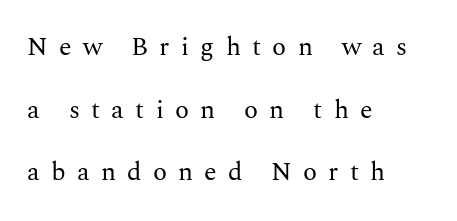
Q: Is the text bold? A: No.
Q: Is the text italic (slanted)? A: No, it is upright.
Q: Is the text underlined? A: No.
Q: How is the paragraph aligned? A: Left-aligned.
Q: Is the spacing between letters normal or unusually wide? A: Unusually wide.
Q: Is the spacing between lines tight, normal or loose? A: Loose.
